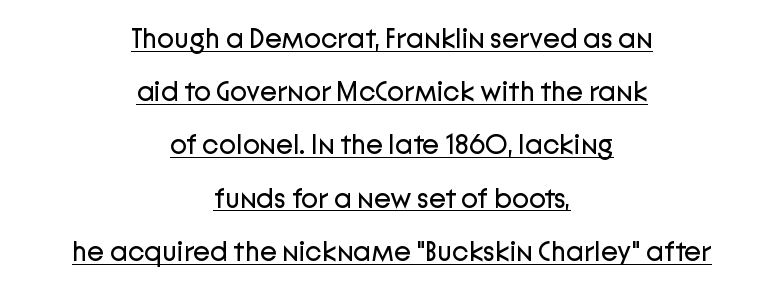
{"serif": "no", "italic": "no", "bold": "no", "weight": "regular", "width": "normal", "stroke_contrast": "low", "x_height": "medium", "monospaced": "no", "underline": "yes", "align": "center", "line_spacing": "loose", "line_spacing_ratio": 1.9, "letter_spacing": "normal", "letter_spacing_em": 0.0, "glyph_px": 28}
